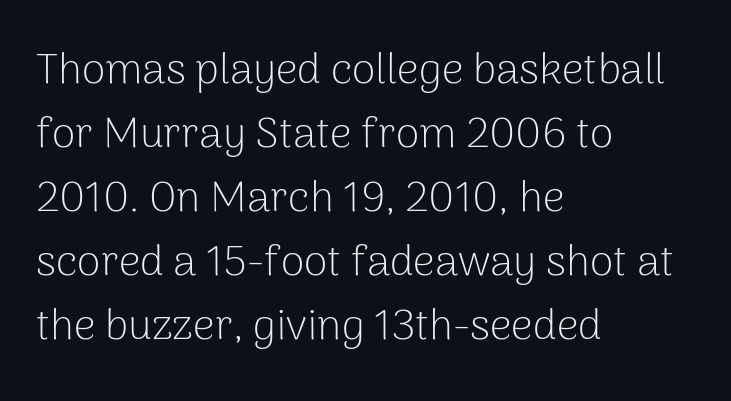
{"serif": "no", "italic": "no", "bold": "no", "weight": "light", "width": "normal", "stroke_contrast": "low", "x_height": "medium", "monospaced": "no", "underline": "no", "align": "left", "line_spacing": "normal", "line_spacing_ratio": 1.49, "letter_spacing": "normal", "letter_spacing_em": 0.0, "glyph_px": 43}
